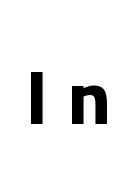
Posture: straight, roman, zero tilt. No word sits above an underline. Does the weight exceed regular? Yes, all the way to bold. Do the characters align in a grid? No, the font is proportional. Students, note that the glyphs here are deliberately spaced far apart. This rendering employs a face without finishing strokes, i.e., a sans-serif.
